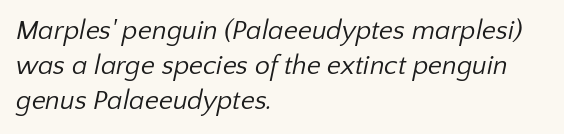
Q: Is the text bold? A: No.
Q: Is the text underlined? A: No.
Q: How is the paragraph aligned? A: Left-aligned.
Q: Is the spacing between letters normal or unusually wide? A: Normal.
Q: Is the spacing between lines tight, normal or loose? A: Normal.
